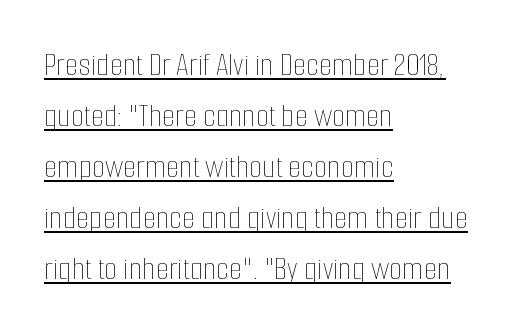
The image shows 34 px thin, condensed type, upright; set left-aligned, normal line spacing (1.5x), normal letter spacing, underlined; low stroke contrast and a medium x-height.
